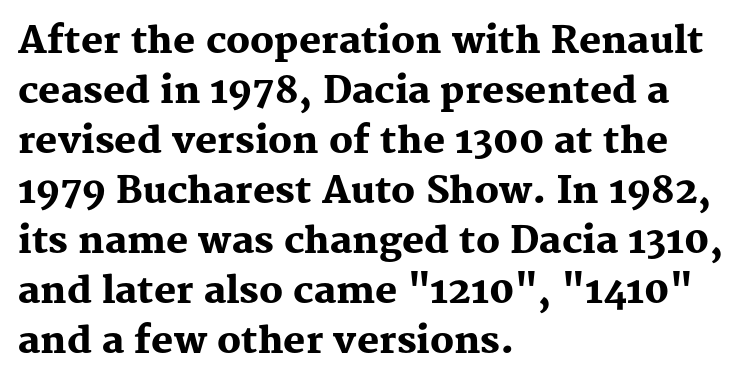
{"serif": "yes", "italic": "no", "bold": "yes", "weight": "heavy", "width": "normal", "stroke_contrast": "medium", "x_height": "medium", "monospaced": "no", "underline": "no", "align": "left", "line_spacing": "normal", "line_spacing_ratio": 1.35, "letter_spacing": "normal", "letter_spacing_em": 0.0, "glyph_px": 37}
